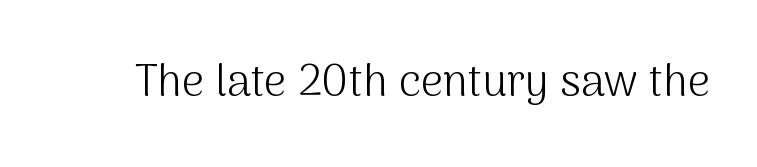
The image shows 44 px light sans-serif type, upright; set normal letter spacing, not underlined; medium stroke contrast and a medium x-height.
